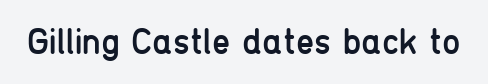
Q: Is the text bold? A: No.
Q: Is the text italic (slanted)? A: No, it is upright.
Q: Is the typeface a serif or a sans-serif typeface? A: Sans-serif.
Q: Is the text underlined? A: No.
Q: Is the spacing between letters normal or unusually wide? A: Normal.
Q: Width (condensed, normal, or wide)? A: Condensed.
Q: Stroke contrast? A: Low.
Q: x-height? A: Medium.
Q: Monospaced? A: No.
